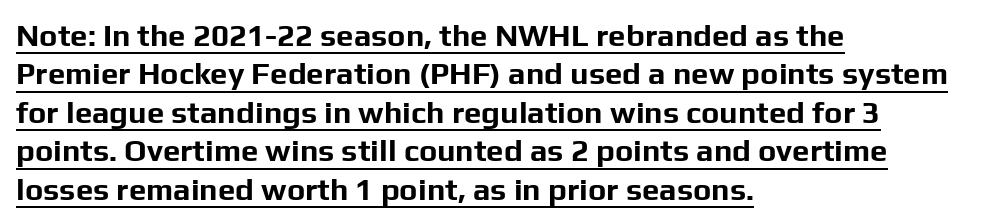
The image shows 31 px bold sans-serif type, upright; set left-aligned, line spacing 1.24x, normal letter spacing, underlined; low stroke contrast and a medium x-height.
